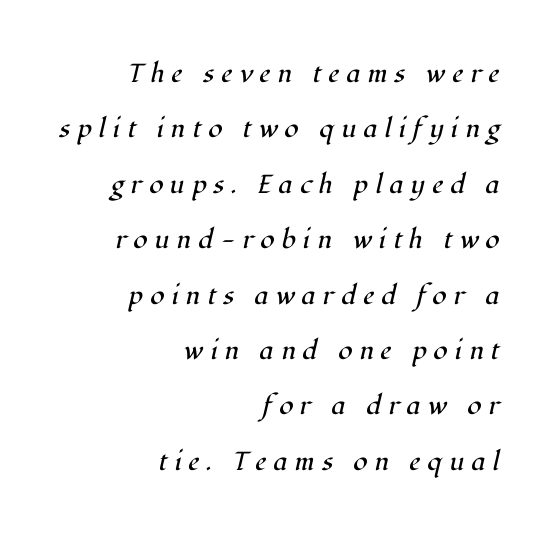
The image shows 26 px text type, italic (leaning right); set right-aligned, loose line spacing (2.13x), unusually wide letter spacing (+0.27 em), not underlined.
